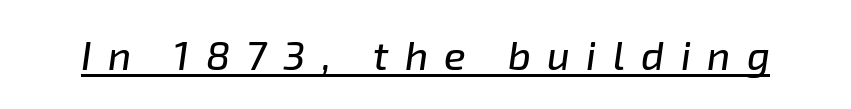
Q: Is the text italic (slanted)? A: Yes, it leans right by about 8 degrees.
Q: Is the text underlined? A: Yes.
Q: Is the spacing between letters normal or unusually wide? A: Unusually wide.
Q: Width (condensed, normal, or wide)? A: Normal.
Q: Stroke contrast? A: Low.
Q: x-height? A: Medium.
Q: Monospaced? A: No.
